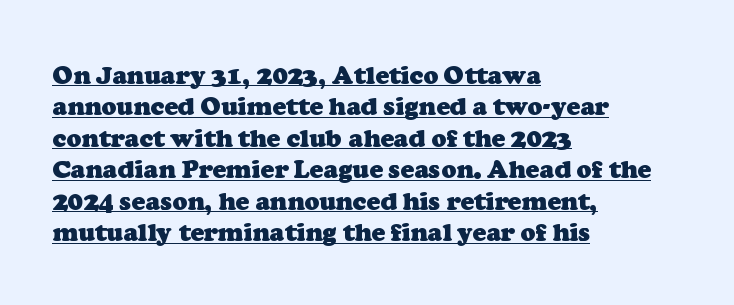
{"bold": "yes", "underline": "yes", "align": "left", "line_spacing": "normal", "line_spacing_ratio": 1.26, "letter_spacing": "normal", "letter_spacing_em": 0.0, "glyph_px": 25}
